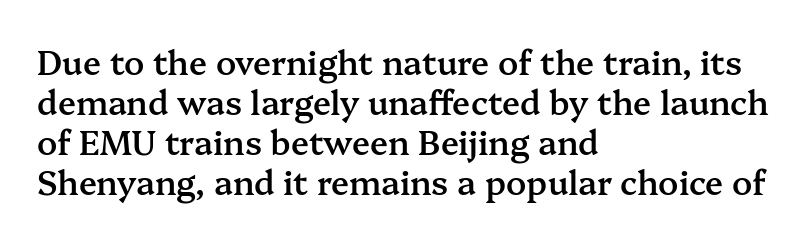
The specimen omits any rule beneath the text block's lines. There is no visible air inserted between adjacent glyphs. The passage shown is typeset with a serif family. Italic? Not at all — the glyphs are vertical. The setting favours the left margin, as ordinary paragraphs usually do. Varying glyph widths throughout — classic text-font behaviour.
